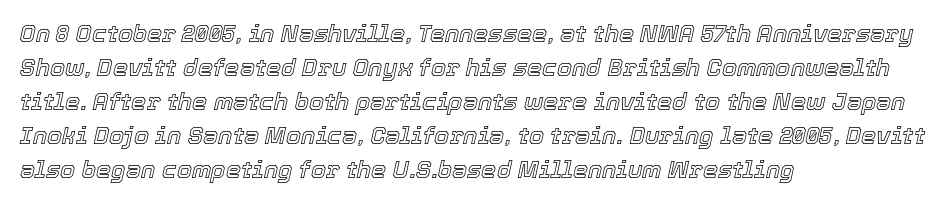
The image shows 24 px text type, italic (leaning right); set left-aligned, normal line spacing (1.42x), normal letter spacing, not underlined.
